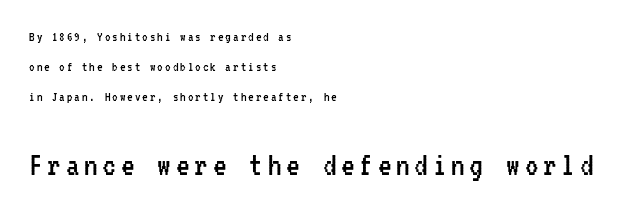
Does the type have serifs? No, each stem ends abruptly. A student would call this left alignment; a typographer would say flush left, rag right. The space beneath each line is pristine and unruled. These two chunks differ in scale, with the bottom chunk taking the larger measure. Looks like terminal output: every glyph gets an equal slot.
